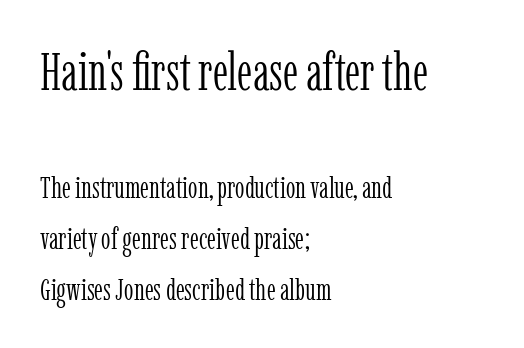
Descender tails drop into unmarked territory. Leftover space on each line is placed entirely after the last word. The typesetting does not lean heavy: it is not bold. Between these two stacked blocks, the higher one wins on size. Does the lettering tilt? It doesn't — this is upright. The passage shown is typed in a proportional face where columns would drift.
